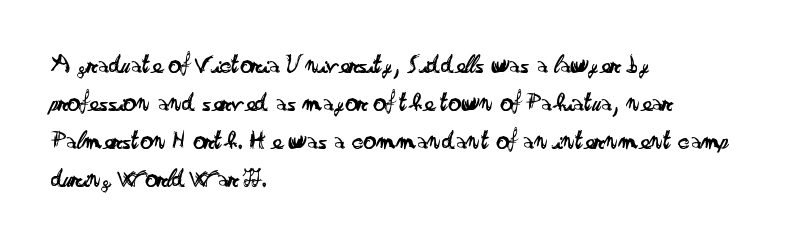
The image shows 26 px text type, upright; set left-aligned, normal line spacing (1.46x), normal letter spacing, not underlined.
